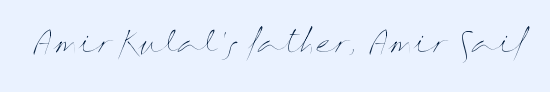
Proportional: the letters do not fall into vertical columns. Characters follow at the spacing the type designer built in. The area under the type is left untouched.
